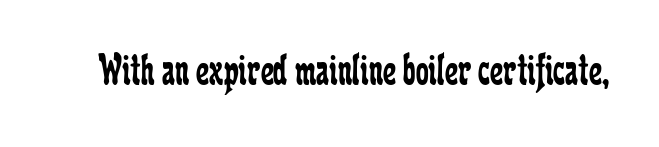
Q: Is the text bold? A: No.
Q: Is the text italic (slanted)? A: No, it is upright.
Q: Is the typeface a serif or a sans-serif typeface? A: Serif.
Q: Is the text underlined? A: No.
Q: Is the spacing between letters normal or unusually wide? A: Normal.
Q: Width (condensed, normal, or wide)? A: Condensed.
Q: Stroke contrast? A: Low.
Q: x-height? A: Medium.
Q: Monospaced? A: No.
